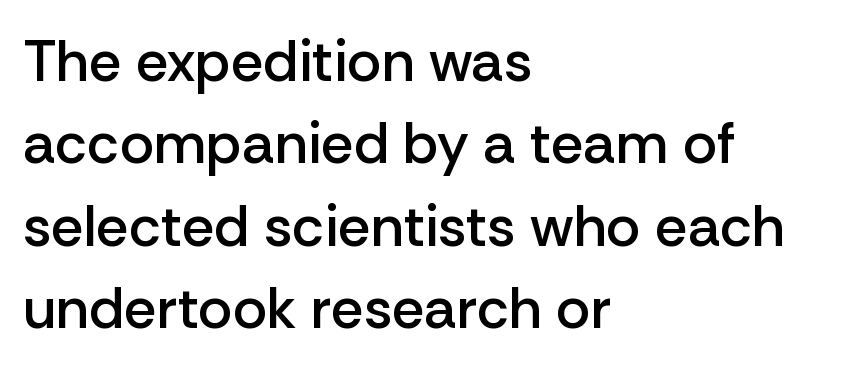
{"serif": "no", "italic": "no", "bold": "semi", "weight": "semibold", "width": "normal", "stroke_contrast": "low", "x_height": "medium", "monospaced": "no", "underline": "no", "align": "left", "line_spacing": "normal", "line_spacing_ratio": 1.42, "letter_spacing": "normal", "letter_spacing_em": 0.0, "glyph_px": 58}
